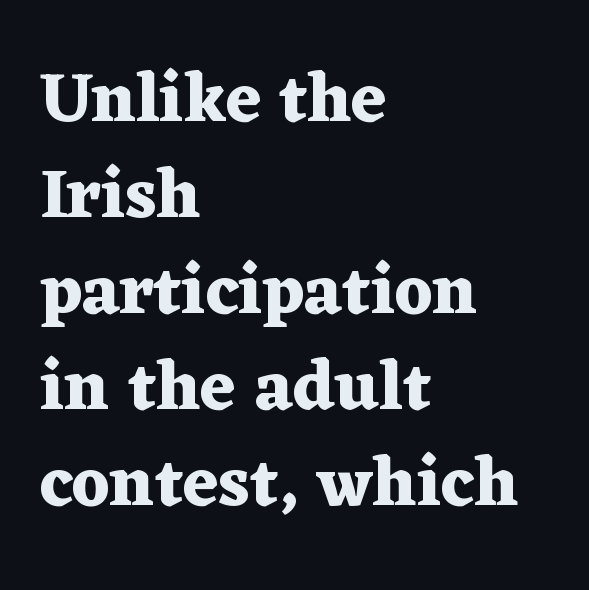
The image shows 70 px heavy, wide serif type, upright; set left-aligned, normal line spacing (1.37x), normal letter spacing, not underlined; medium stroke contrast and a medium x-height.
